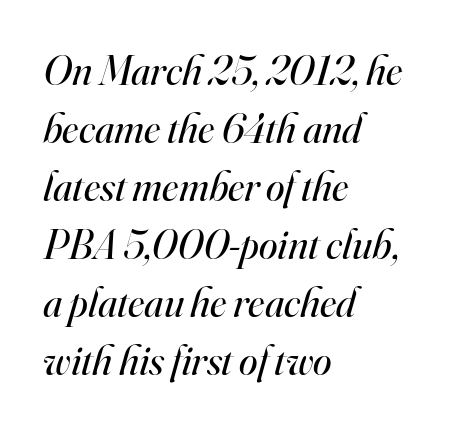
The image shows 42 px regular-weight serif type, italic (leaning right); set left-aligned, normal line spacing (1.38x), normal letter spacing, not underlined; high stroke contrast and a small x-height.
